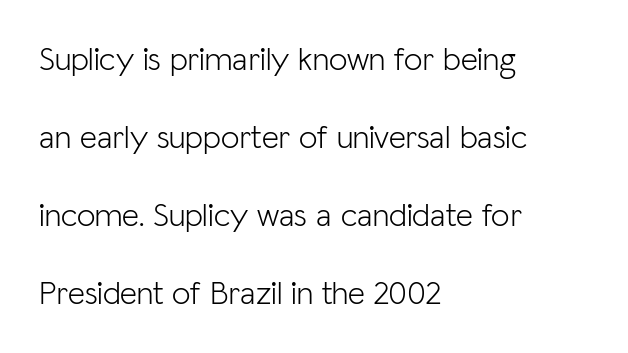
{"serif": "no", "italic": "no", "bold": "no", "weight": "light", "width": "normal", "stroke_contrast": "low", "x_height": "medium", "monospaced": "no", "underline": "no", "align": "left", "line_spacing": "loose", "line_spacing_ratio": 2.36, "letter_spacing": "normal", "letter_spacing_em": 0.0, "glyph_px": 33}
